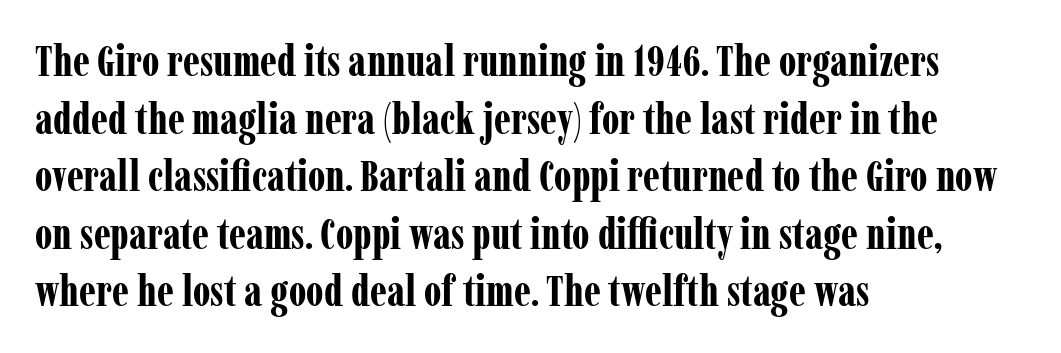
The image shows 43 px bold, condensed serif type, upright; set left-aligned, normal line spacing (1.34x), normal letter spacing, not underlined; low stroke contrast and a medium x-height.
